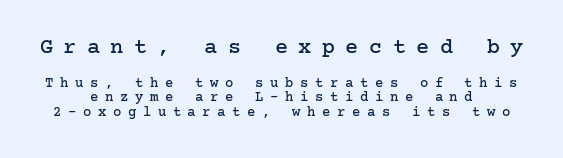
Q: Is the text italic (slanted)? A: No, it is upright.
Q: Is the text underlined? A: No.
Q: How is the paragraph aligned? A: Centered.
Q: Is the spacing between letters normal or unusually wide? A: Unusually wide.
Q: Is the spacing between lines tight, normal or loose? A: Tight.
Q: Which block of text is set in a larger size, the first (top) or the second (bottom)? A: The first (top) one.
